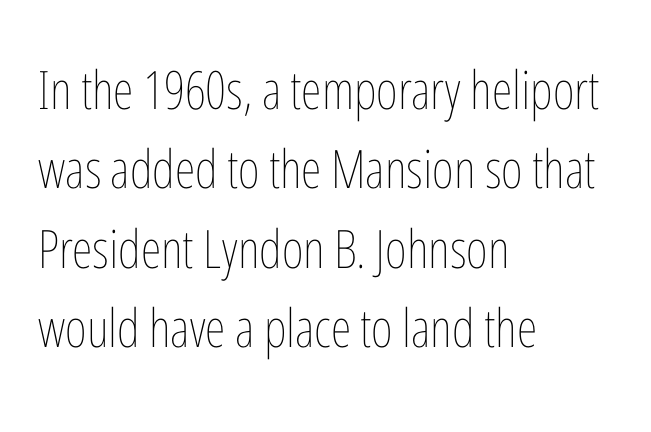
Q: Is the text bold? A: No.
Q: Is the text italic (slanted)? A: No, it is upright.
Q: Is the text underlined? A: No.
Q: How is the paragraph aligned? A: Left-aligned.
Q: Is the spacing between letters normal or unusually wide? A: Normal.
Q: Is the spacing between lines tight, normal or loose? A: Normal.
Q: Width (condensed, normal, or wide)? A: Condensed.
Q: Stroke contrast? A: Low.
Q: x-height? A: Medium.
Q: Monospaced? A: No.
